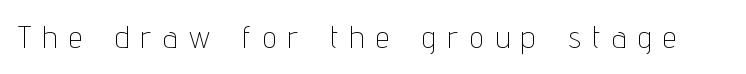
The image shows 31 px thin, condensed sans-serif type, upright; set unusually wide letter spacing (+0.39 em), not underlined; low stroke contrast and a medium x-height.
